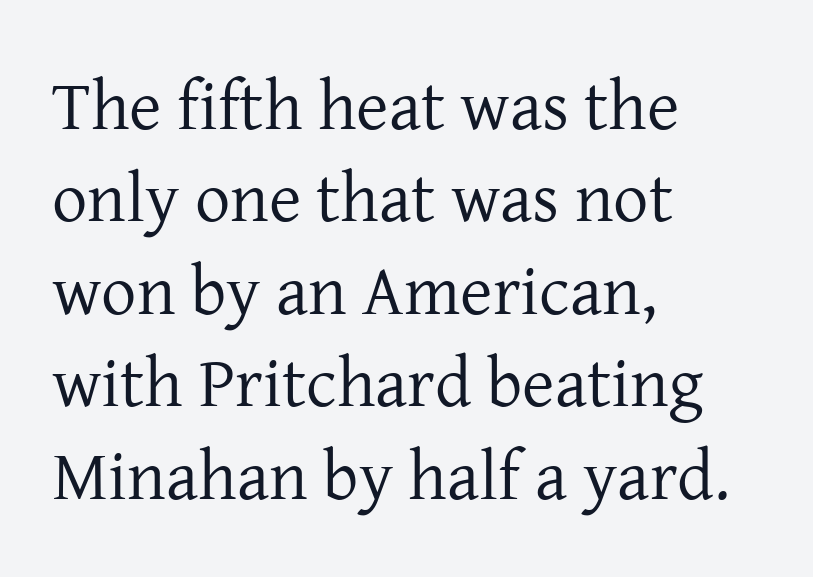
{"serif": "yes", "italic": "no", "bold": "no", "weight": "regular", "width": "normal", "stroke_contrast": "low", "x_height": "medium", "monospaced": "no", "underline": "no", "align": "left", "line_spacing": "normal", "line_spacing_ratio": 1.32, "letter_spacing": "normal", "letter_spacing_em": 0.0, "glyph_px": 70}
